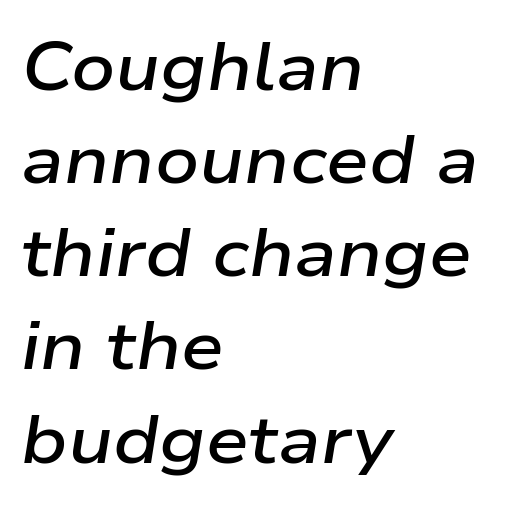
{"italic": "yes", "lean": "right", "slant_degrees": 9, "bold": "semi", "weight": "semibold", "width": "wide", "stroke_contrast": "low", "x_height": "medium", "monospaced": "no", "underline": "no", "align": "left", "line_spacing": "normal", "line_spacing_ratio": 1.37, "letter_spacing": "normal", "letter_spacing_em": 0.0, "glyph_px": 68}
